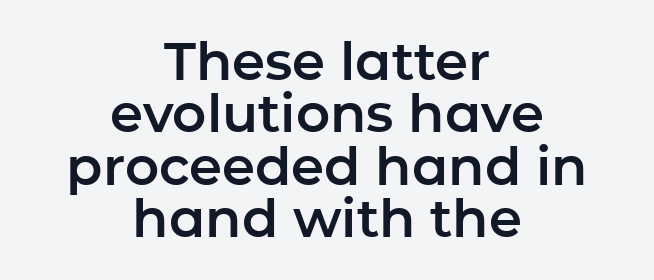
Caption: standard tracking, unaltered. Short and long lines alike share a common midpoint. Designer's note — italics off, roman on. Looks like regular typesetting: each glyph gets only the width it needs. Lines of text with bare space underneath.
